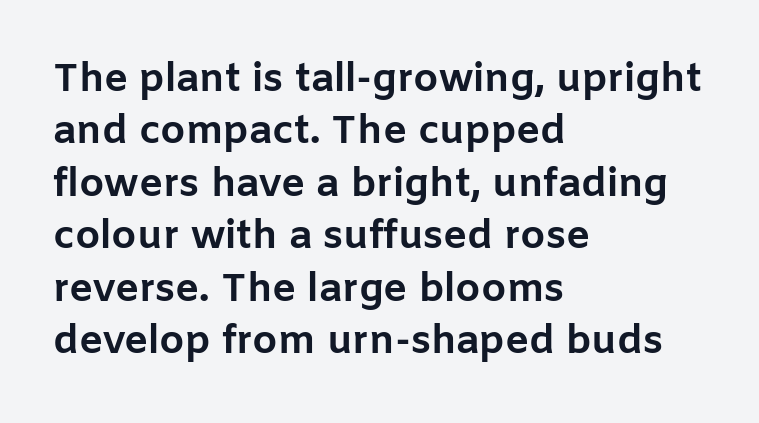
What kind of face is this? One without serifs — a sans. The strip under each line holds only bare page. The typesetter chose a ragged-right arrangement here. You could call the tracking neutral — neither tight nor loose. Ordinary non-slanted type is in use. Emphasis by weight is at full strength: bold.
